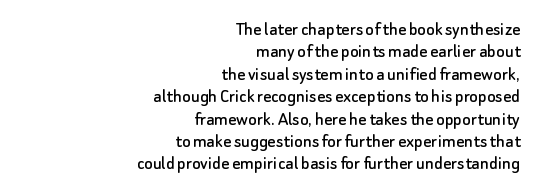
The image shows 20 px text type, upright; set right-aligned, tight line spacing (1.12x), normal letter spacing, not underlined.
